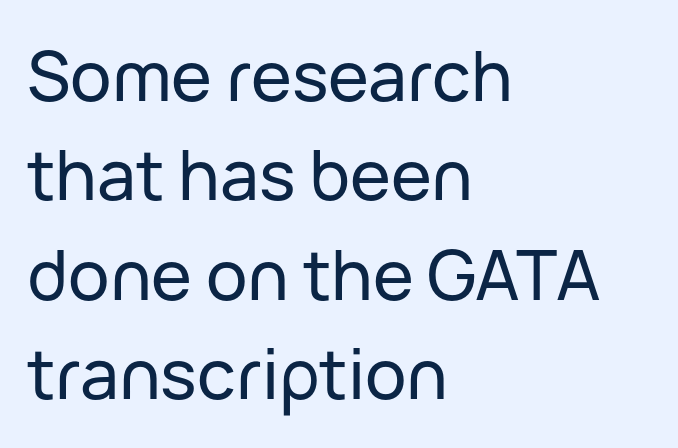
Q: Is the text italic (slanted)? A: No, it is upright.
Q: Is the typeface a serif or a sans-serif typeface? A: Sans-serif.
Q: Is the text underlined? A: No.
Q: How is the paragraph aligned? A: Left-aligned.
Q: Is the spacing between letters normal or unusually wide? A: Normal.
Q: Is the spacing between lines tight, normal or loose? A: Normal.
Q: Width (condensed, normal, or wide)? A: Normal.
Q: Stroke contrast? A: Low.
Q: x-height? A: Medium.
Q: Monospaced? A: No.
